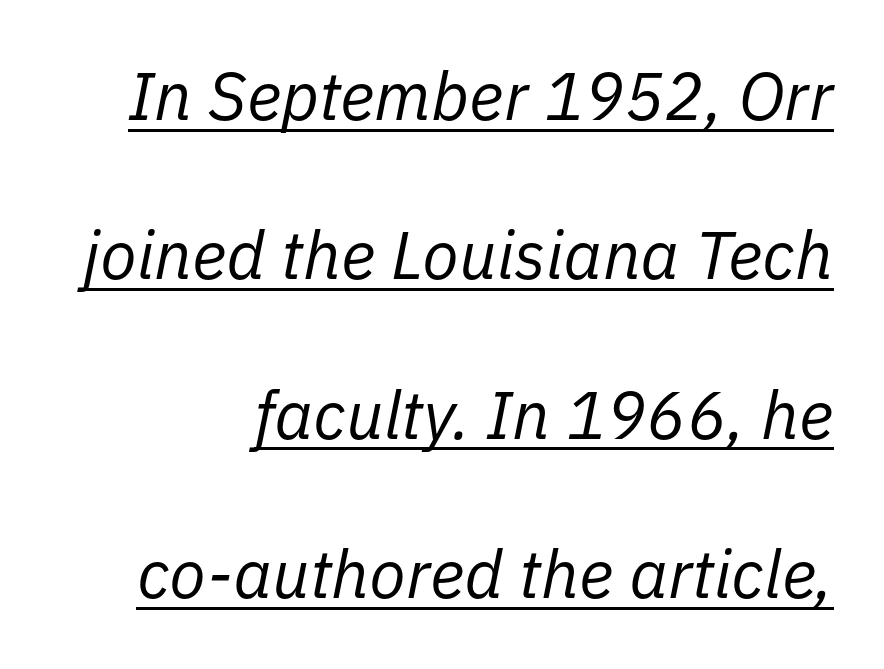
The image shows 67 px regular-weight type, italic (leaning right); set right-aligned, loose line spacing (2.38x), normal letter spacing, underlined; low stroke contrast and a medium x-height.
